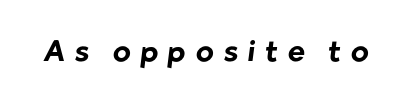
{"serif": "no", "bold": "yes", "weight": "bold", "width": "normal", "stroke_contrast": "low", "x_height": "medium", "monospaced": "no", "underline": "no", "letter_spacing": "wide", "letter_spacing_em": 0.34, "glyph_px": 29}
